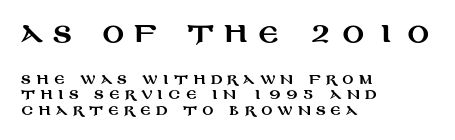
{"italic": "no", "underline": "no", "align": "left", "line_spacing": "tight", "line_spacing_ratio": 1.11, "letter_spacing": "wide", "letter_spacing_em": 0.36, "larger_block": "first", "size_ratio": 1.93, "glyph_px": 27}
